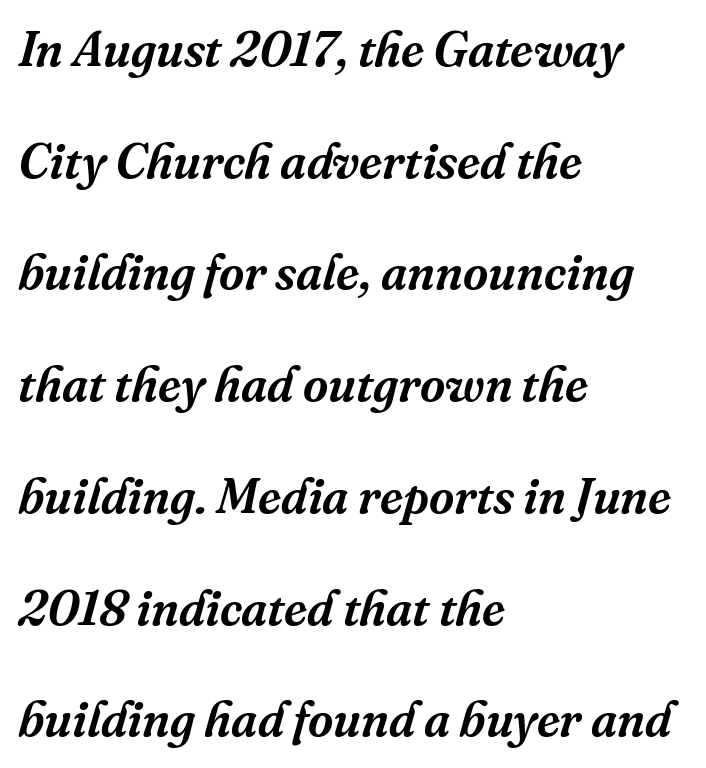
Q: Is the text italic (slanted)? A: Yes, it leans right by about 16 degrees.
Q: Is the typeface a serif or a sans-serif typeface? A: Serif.
Q: Is the text underlined? A: No.
Q: How is the paragraph aligned? A: Left-aligned.
Q: Is the spacing between letters normal or unusually wide? A: Normal.
Q: Is the spacing between lines tight, normal or loose? A: Loose.
Q: Width (condensed, normal, or wide)? A: Normal.
Q: Stroke contrast? A: Medium.
Q: x-height? A: Medium.
Q: Monospaced? A: No.
